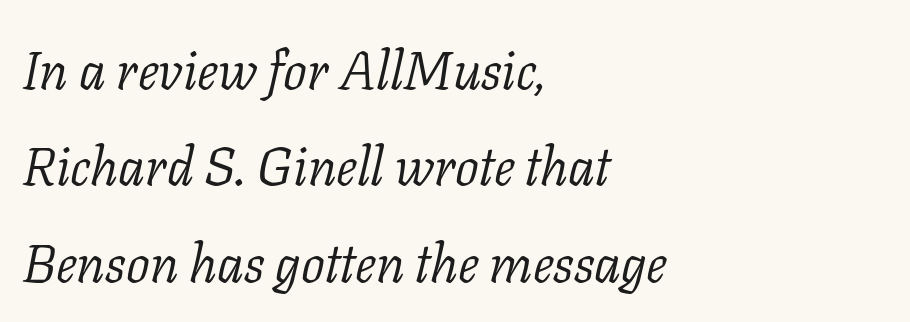
Heft: none added — not bold. Do the characters align in a grid? No, the font is proportional. Descender tails drop into unmarked territory. The face used here has a pronounced slope to its letters. Is this a sans? No — the strokes have serifs.
